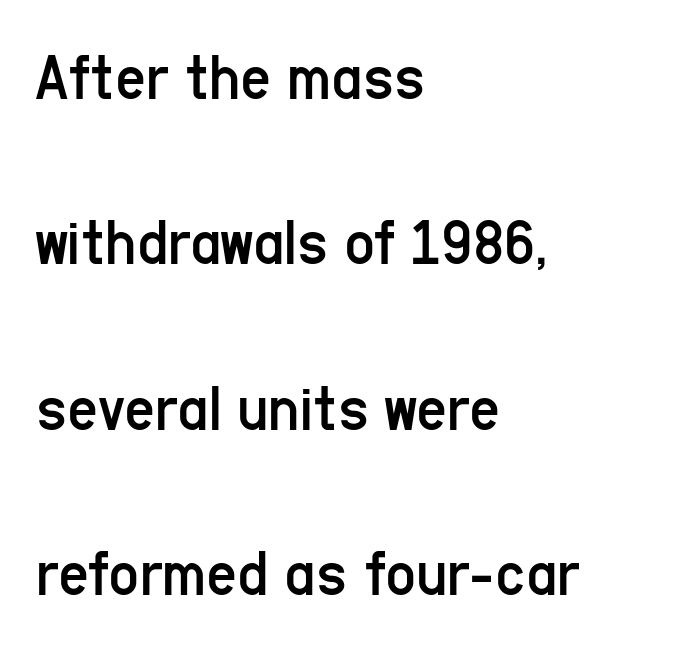
The letters advance in unequal steps, a hallmark of proportional type. Nope, no serifs anywhere on these letters. The rag falls on the right side of this text block. Honestly, the letter spacing is just normal — you wouldn't notice it. Does the lettering tilt? It doesn't — this is upright. The face looks like a standard text weight, possibly lighter.
